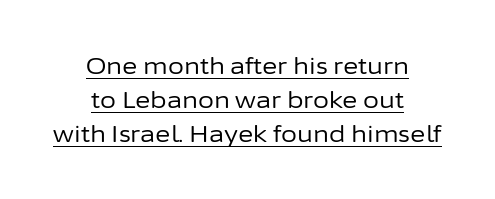
{"italic": "no", "bold": "no", "underline": "yes", "align": "center", "line_spacing": "normal", "line_spacing_ratio": 1.47, "letter_spacing": "normal", "letter_spacing_em": 0.0, "glyph_px": 23}
